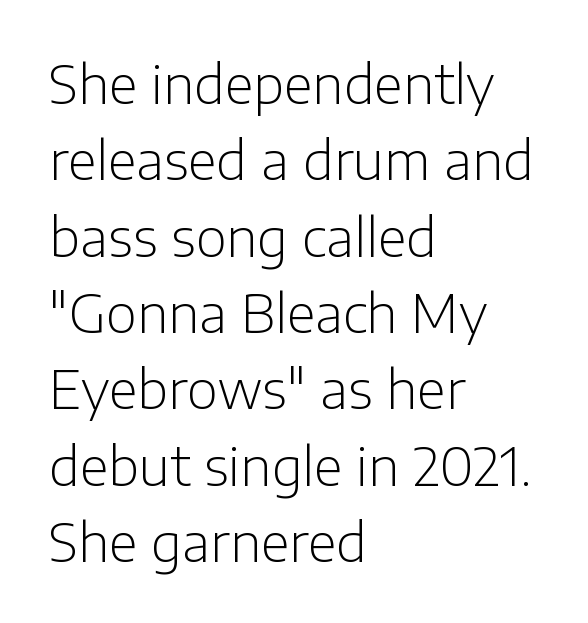
Q: Is the text bold? A: No.
Q: Is the text italic (slanted)? A: No, it is upright.
Q: Is the typeface a serif or a sans-serif typeface? A: Sans-serif.
Q: Is the text underlined? A: No.
Q: How is the paragraph aligned? A: Left-aligned.
Q: Is the spacing between letters normal or unusually wide? A: Normal.
Q: Is the spacing between lines tight, normal or loose? A: Normal.
Q: Width (condensed, normal, or wide)? A: Normal.
Q: Stroke contrast? A: Low.
Q: x-height? A: Medium.
Q: Monospaced? A: No.
